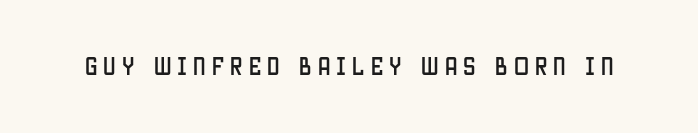
Q: Is the text italic (slanted)? A: No, it is upright.
Q: Is the text underlined? A: No.
Q: Is the spacing between letters normal or unusually wide? A: Unusually wide.
